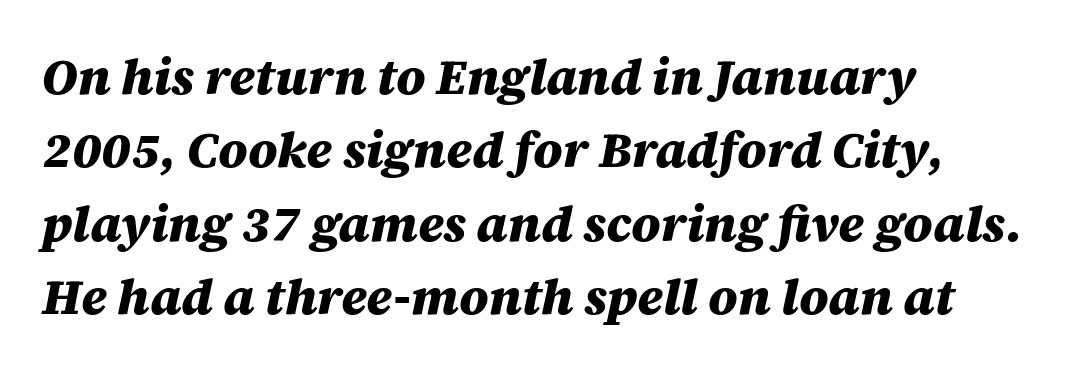
A classic flush-left, rag-right setting is used for this passage. Letter spacing: default. Interline gaps are of average width in this sample. These lines are rendered in a variable-pitch font. Thick stems and heavy bowls — unmistakably bold.
